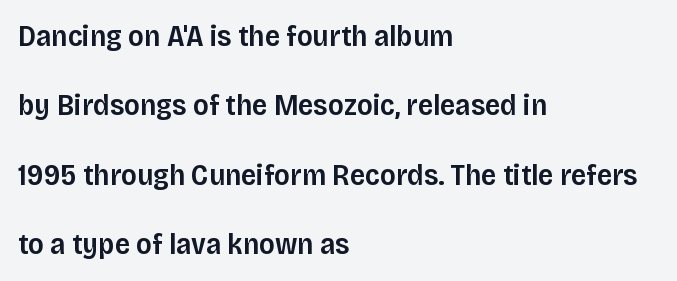
{"serif": "no", "italic": "no", "bold": "semi", "weight": "semibold", "width": "normal", "stroke_contrast": "low", "x_height": "large", "monospaced": "no", "underline": "no", "align": "left", "line_spacing": "loose", "line_spacing_ratio": 2.31, "letter_spacing": "normal", "letter_spacing_em": 0.0, "glyph_px": 30}
